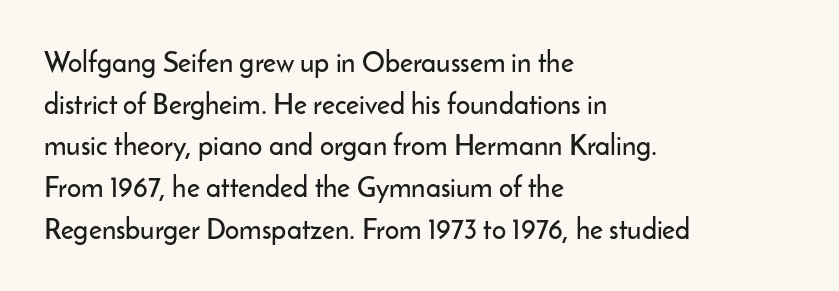
The image shows 28 px sans-serif type, upright; set left-aligned, normal line spacing (1.49x), normal letter spacing, not underlined; low stroke contrast and a small x-height.
